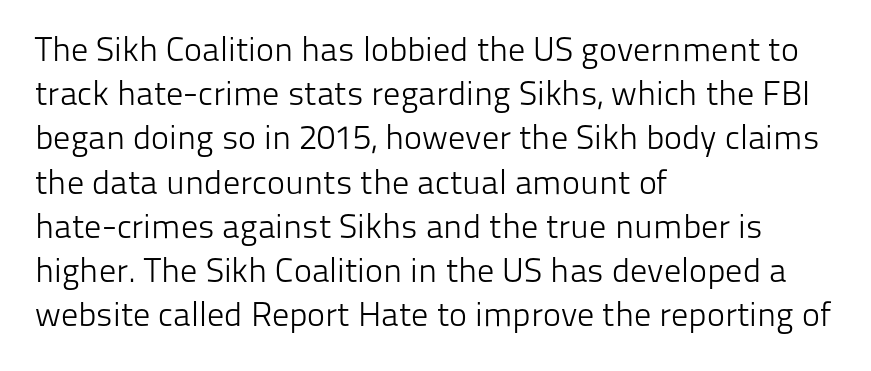
The image shows 34 px light sans-serif type, upright; set left-aligned, normal line spacing (1.3x), normal letter spacing, not underlined; low stroke contrast and a medium x-height.
